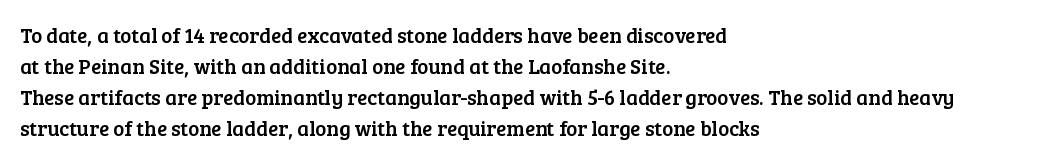
The image shows 21 px text type, upright; set left-aligned, normal line spacing (1.48x), normal letter spacing, not underlined.
